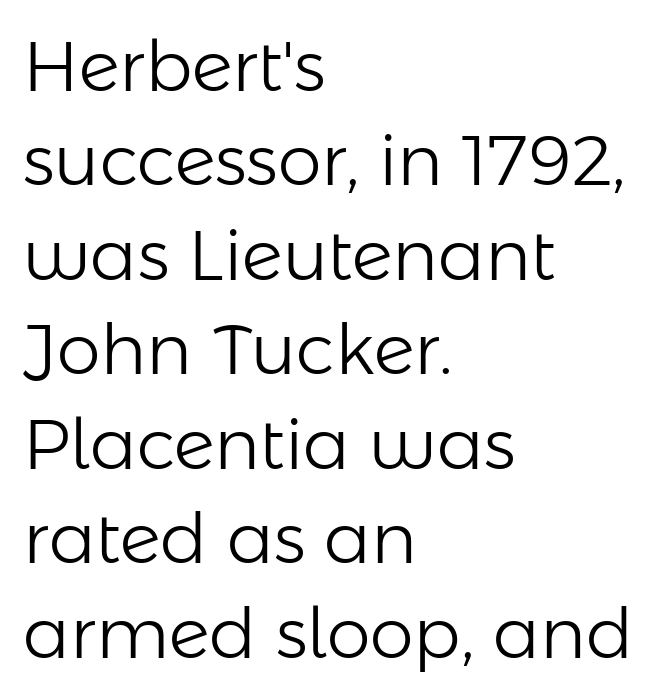
{"serif": "no", "italic": "no", "bold": "no", "weight": "light", "width": "normal", "stroke_contrast": "low", "x_height": "medium", "monospaced": "no", "underline": "no", "align": "left", "line_spacing": "normal", "line_spacing_ratio": 1.35, "letter_spacing": "normal", "letter_spacing_em": 0.0, "glyph_px": 70}
